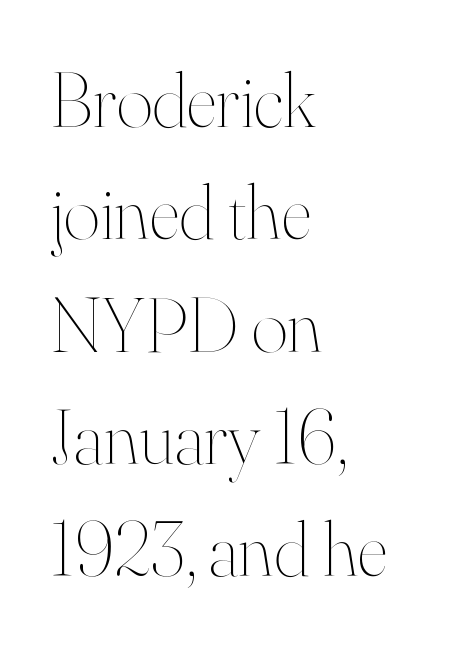
Short note: letters normally spaced. Line starts are locked; line ends wander. This is not heavy type; no bold has been used. Style check: upright. The space between consecutive lines is moderate. Underline: absent.
